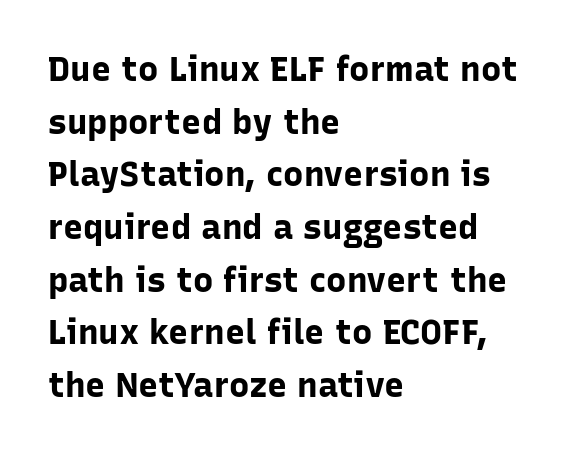
{"serif": "no", "italic": "no", "bold": "yes", "weight": "bold", "width": "normal", "stroke_contrast": "low", "x_height": "medium", "monospaced": "no", "underline": "no", "align": "left", "line_spacing": "normal", "line_spacing_ratio": 1.55, "letter_spacing": "normal", "letter_spacing_em": 0.0, "glyph_px": 34}
